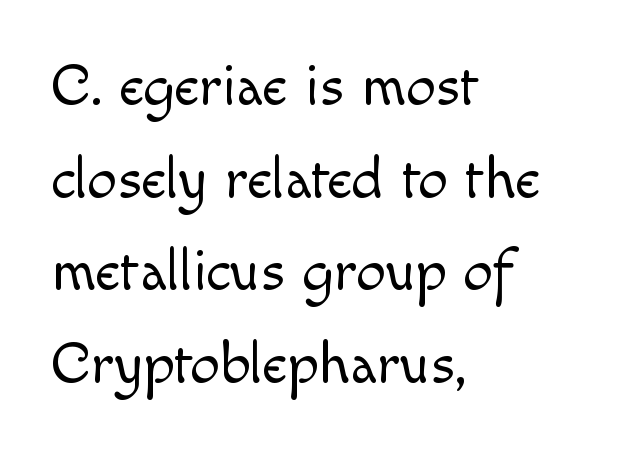
The image shows 59 px light type, upright; set left-aligned, normal line spacing (1.57x), normal letter spacing, not underlined; a small x-height.
